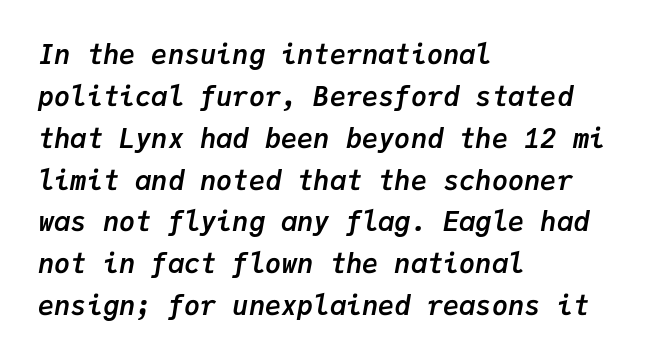
On the weight axis this lands at bold, roughly 700. The foot of each line stays bare and open. The rendering anchors every line to the left-hand side. What stands out about the letter spacing? Nothing — it is the standard amount. Compared with ordinary roman type, these characters are visibly tilted.
